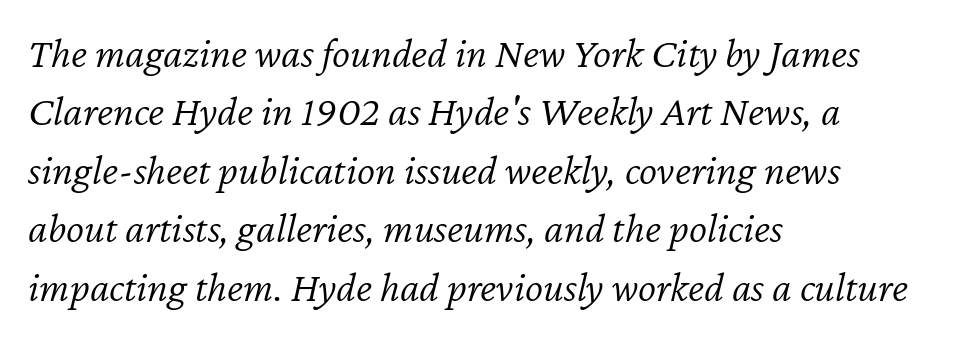
The image shows 43 px light type, italic (leaning right); set left-aligned, normal line spacing (1.36x), normal letter spacing, not underlined; low stroke contrast and a medium x-height.
